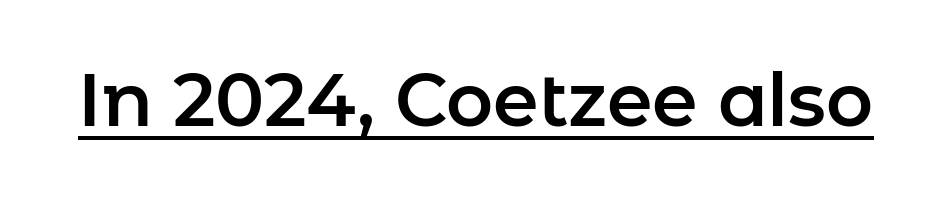
A roman cut, with each character standing at attention. Standard letterfit; no display-style spreading of the glyphs. These lines are rendered in a variable-pitch font. The face used here appears with an underline applied. Typographically, this falls in the sans-serif category.
